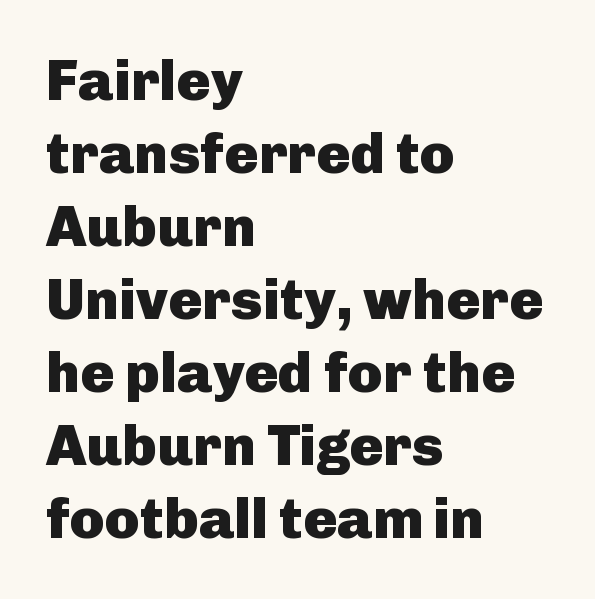
The image shows 57 px heavy sans-serif type, upright; set left-aligned, normal line spacing (1.28x), normal letter spacing, not underlined; low stroke contrast and a medium x-height.
